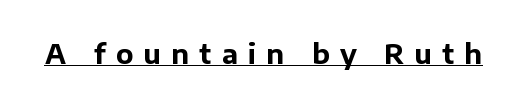
The image shows 27 px bold type, upright; set unusually wide letter spacing (+0.38 em), underlined.
